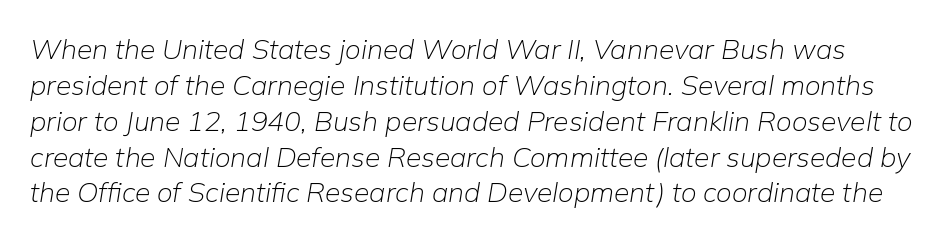
Q: Is the text bold? A: No.
Q: Is the text italic (slanted)? A: Yes, it leans right by about 9 degrees.
Q: Is the text underlined? A: No.
Q: Is the spacing between letters normal or unusually wide? A: Normal.
Q: Is the spacing between lines tight, normal or loose? A: Normal.
Q: Width (condensed, normal, or wide)? A: Normal.
Q: Stroke contrast? A: Low.
Q: x-height? A: Medium.
Q: Monospaced? A: No.
